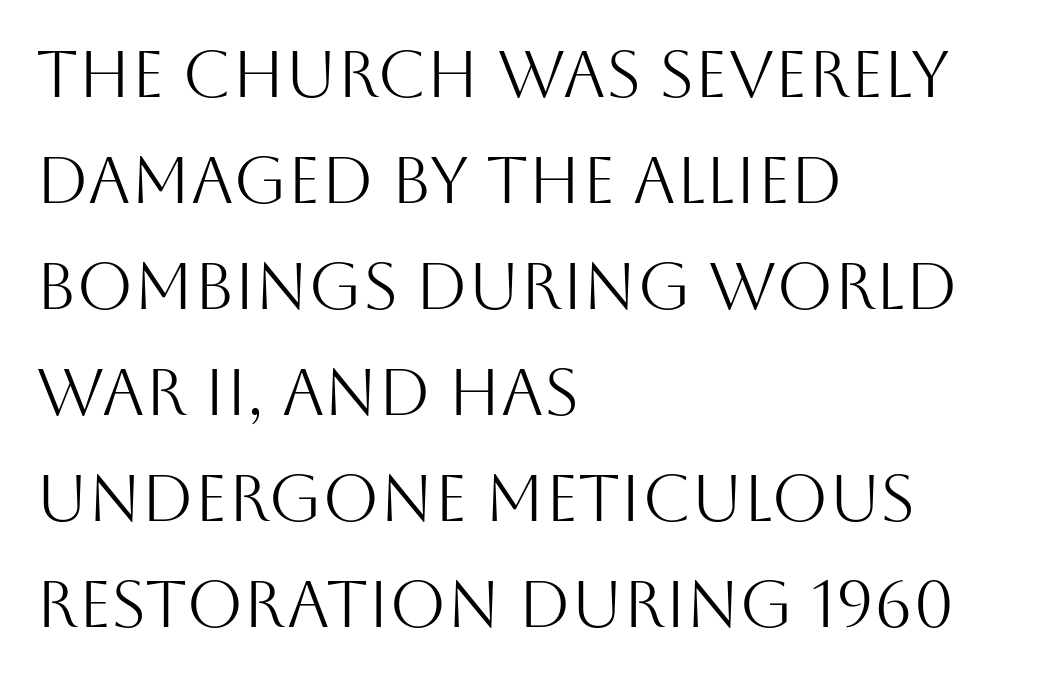
What stands out about the letter spacing? Nothing — it is the standard amount. Italic: no, the glyphs are upright roman. The designer went with a sans here, leaving each stem footless. Think standard paragraph weight, or any step lighter than that.
